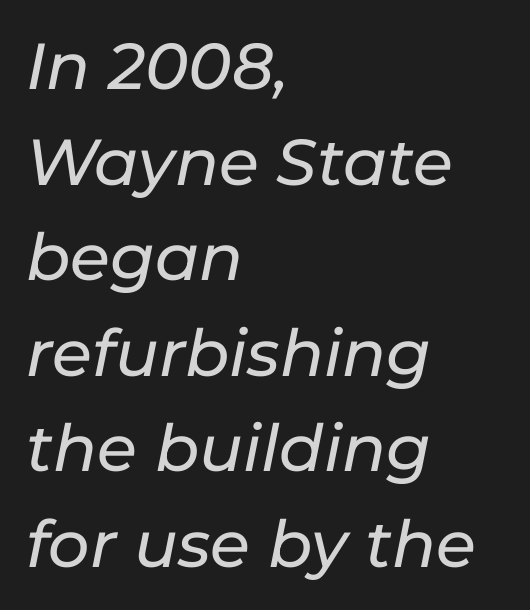
Leading: standard. Between one letter and the next there's only the usual sliver of space. Alignment: flush left. A bare baseline throughout the passage. Spacing verdict: proportional, widths tailored to each character.
